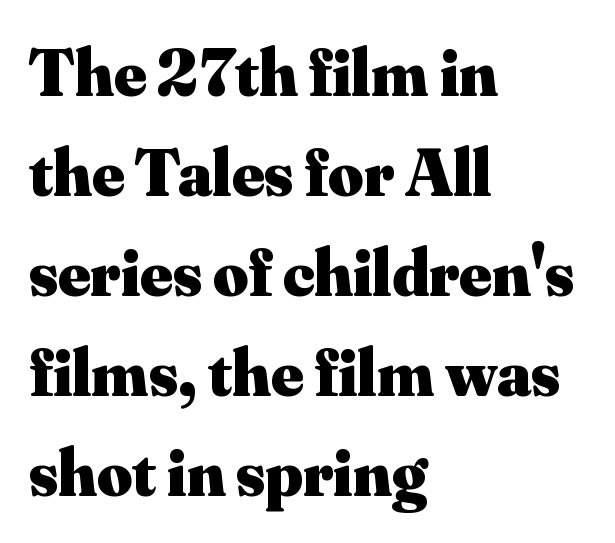
Q: Is the text bold? A: Yes.
Q: Is the text italic (slanted)? A: No, it is upright.
Q: Is the typeface a serif or a sans-serif typeface? A: Serif.
Q: Is the text underlined? A: No.
Q: How is the paragraph aligned? A: Left-aligned.
Q: Is the spacing between letters normal or unusually wide? A: Normal.
Q: Is the spacing between lines tight, normal or loose? A: Normal.
Q: Width (condensed, normal, or wide)? A: Normal.
Q: Stroke contrast? A: Medium.
Q: x-height? A: Small.
Q: Monospaced? A: No.
